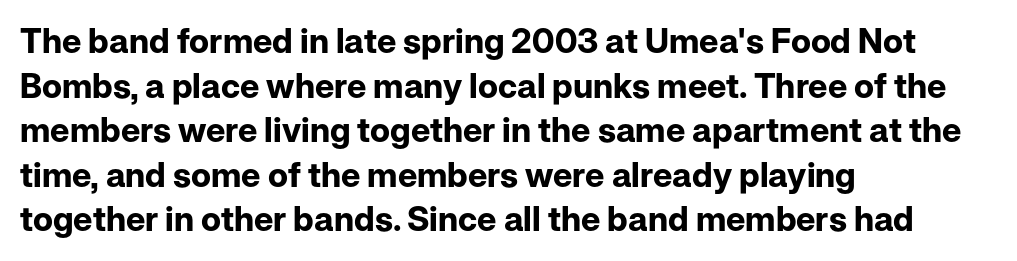
This rendering uses left alignment, leaving the right contour irregular. The line texture is even and compact thanks to regular tracking. You could not count columns in this text — the font is proportionally spaced. Caption: bold face, heavy strokes.
